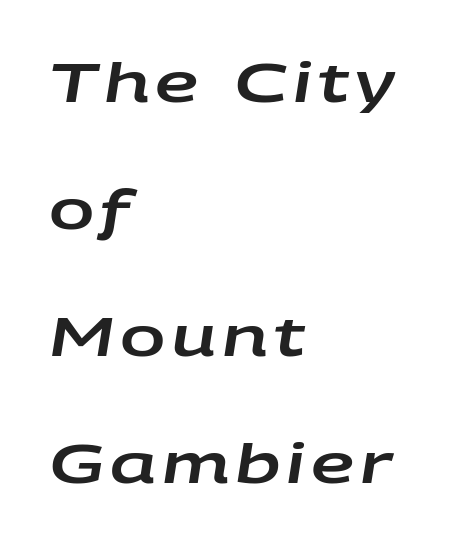
Q: Is the text italic (slanted)? A: Yes, it leans right by about 9 degrees.
Q: Is the text underlined? A: No.
Q: How is the paragraph aligned? A: Left-aligned.
Q: Is the spacing between lines tight, normal or loose? A: Loose.
Q: Width (condensed, normal, or wide)? A: Wide.
Q: Stroke contrast? A: Low.
Q: x-height? A: Large.
Q: Monospaced? A: No.
